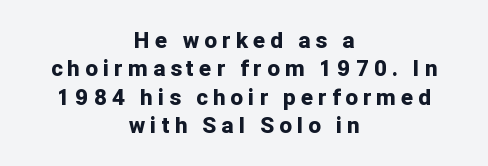
{"italic": "no", "bold": "yes", "underline": "no", "align": "center", "line_spacing": "normal", "line_spacing_ratio": 1.29, "letter_spacing": "wide", "letter_spacing_em": 0.25, "glyph_px": 22}
